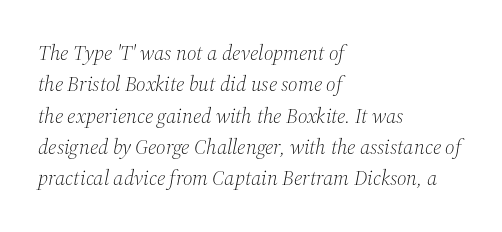
{"italic": "yes", "lean": "right", "slant_degrees": 12, "bold": "no", "underline": "no", "align": "left", "line_spacing": "normal", "line_spacing_ratio": 1.49, "letter_spacing": "normal", "letter_spacing_em": 0.0, "glyph_px": 21}
